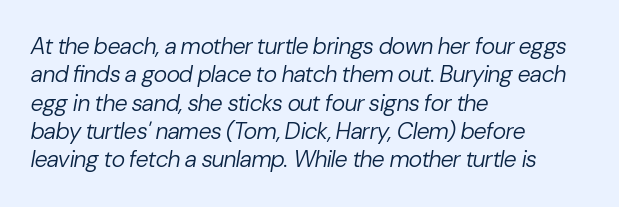
Q: Is the text bold? A: No.
Q: Is the text italic (slanted)? A: Yes, it leans right by about 10 degrees.
Q: Is the text underlined? A: No.
Q: How is the paragraph aligned? A: Left-aligned.
Q: Is the spacing between letters normal or unusually wide? A: Normal.
